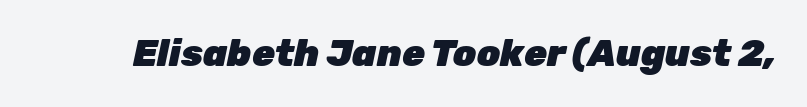
{"italic": "yes", "lean": "right", "slant_degrees": 12, "bold": "yes", "weight": "heavy", "width": "normal", "stroke_contrast": "low", "x_height": "medium", "monospaced": "no", "underline": "no", "letter_spacing": "normal", "letter_spacing_em": 0.0, "glyph_px": 37}
